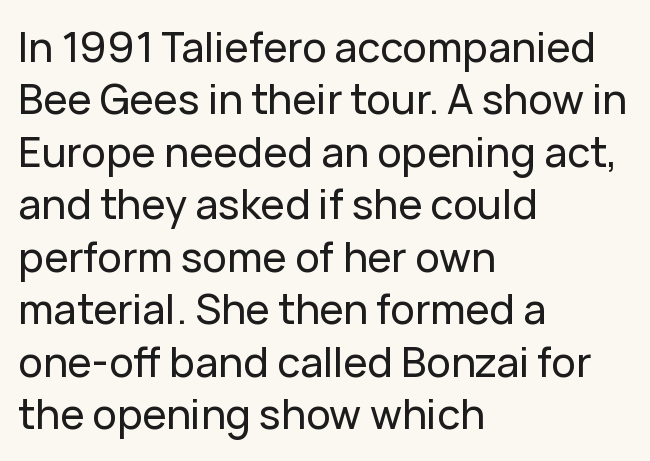
The image shows 41 px sans-serif type, upright; set left-aligned, normal line spacing (1.28x), normal letter spacing, not underlined; low stroke contrast and a medium x-height.
